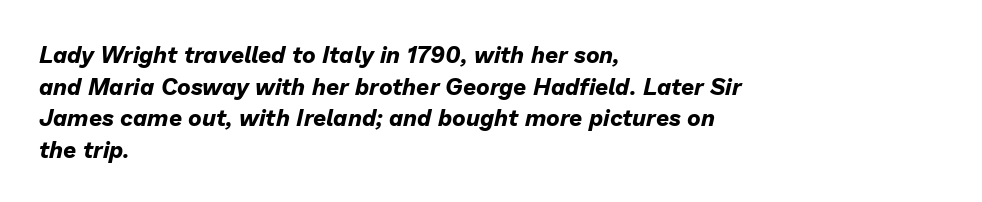
In CSS terms this would be text-align: left. These words are printed bold, with thick strokes throughout. You can tell it's italic because the verticals aren't actually vertical. The rendering keeps characters at their native spacing.
